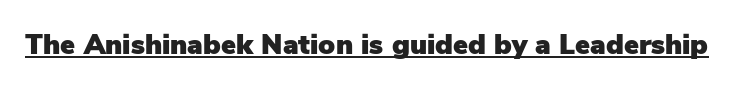
Each line of the rendering has a horizontal stroke beneath the glyphs. The letterforms sit shoulder to shoulder at normal distance. If you drew a line through each stem, it would be perfectly vertical. Nope, no serifs anywhere on these letters. This sample has the flowing, uneven cadence of proportional lettering.
